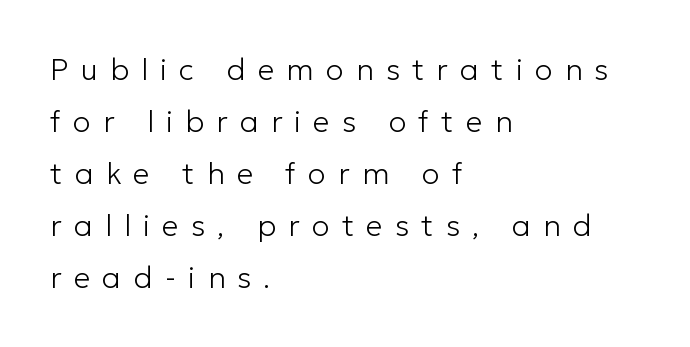
{"serif": "no", "italic": "no", "bold": "no", "weight": "light", "width": "normal", "stroke_contrast": "low", "x_height": "medium", "monospaced": "no", "underline": "no", "align": "left", "line_spacing_ratio": 1.73, "letter_spacing": "wide", "letter_spacing_em": 0.41, "glyph_px": 30}
